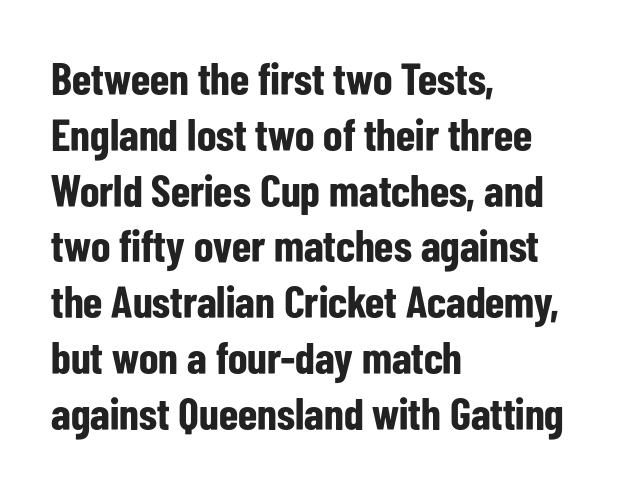
{"serif": "no", "italic": "no", "bold": "yes", "weight": "bold", "width": "condensed", "stroke_contrast": "low", "x_height": "medium", "monospaced": "no", "underline": "no", "align": "left", "line_spacing_ratio": 1.24, "letter_spacing": "normal", "letter_spacing_em": 0.0, "glyph_px": 45}
